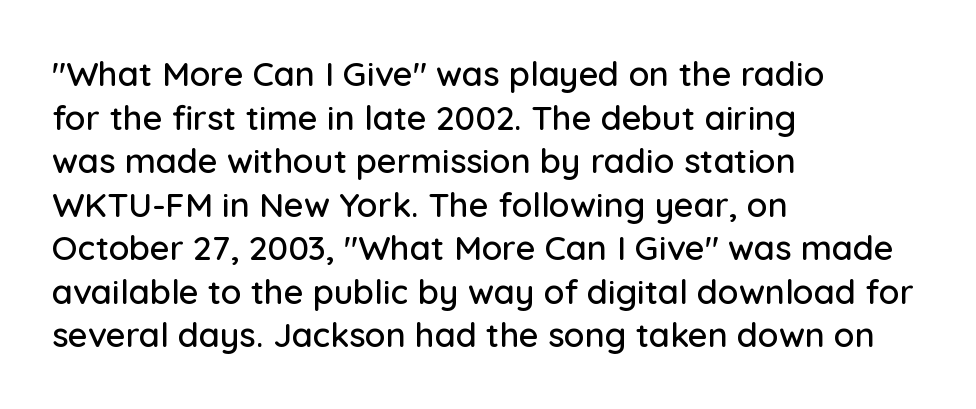
The image shows 34 px sans-serif type, upright; set left-aligned, normal line spacing (1.28x), normal letter spacing, not underlined; low stroke contrast and a medium x-height.
